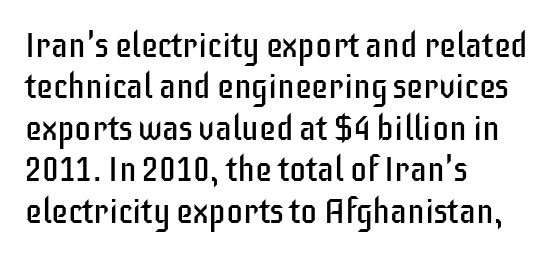
{"serif": "no", "italic": "no", "bold": "no", "weight": "regular", "width": "condensed", "stroke_contrast": "low", "x_height": "large", "monospaced": "no", "underline": "no", "align": "left", "line_spacing_ratio": 1.22, "letter_spacing": "normal", "letter_spacing_em": 0.0, "glyph_px": 34}
